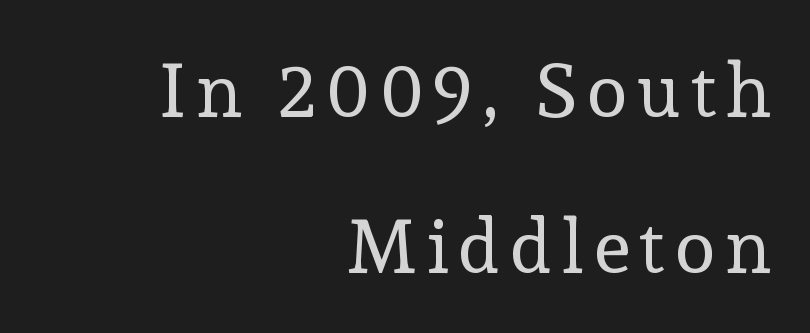
{"serif": "yes", "italic": "no", "bold": "no", "weight": "regular", "width": "normal", "x_height": "medium", "monospaced": "no", "underline": "no", "align": "right", "line_spacing": "loose", "line_spacing_ratio": 2.08, "glyph_px": 75}
